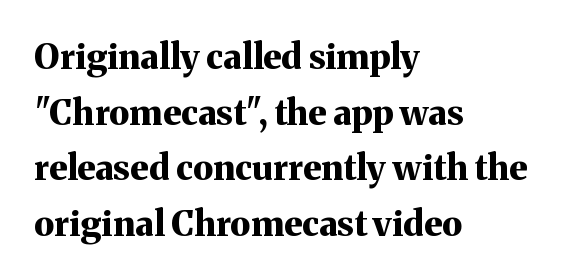
{"serif": "yes", "italic": "no", "bold": "yes", "weight": "bold", "width": "normal", "stroke_contrast": "medium", "x_height": "medium", "monospaced": "no", "underline": "no", "align": "left", "line_spacing": "normal", "line_spacing_ratio": 1.59, "letter_spacing": "normal", "letter_spacing_em": 0.0, "glyph_px": 35}
